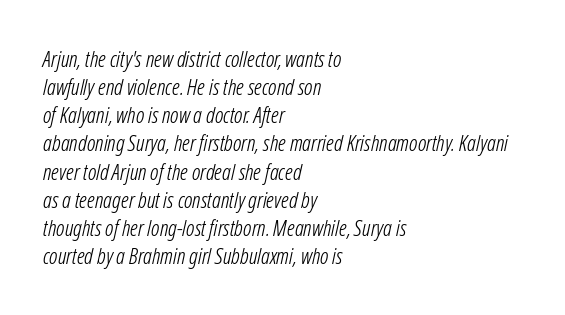
Only glyphs here, with clear space below each row. The specimen reads as italic at a glance. The passage shown stacks its lines at a standard gap. Which margin do the lines hug? The left one — the right edge is uneven. Each stroke keeps to a modest, everyday thickness or less. The face used here is rendered with its standard letterfit.
